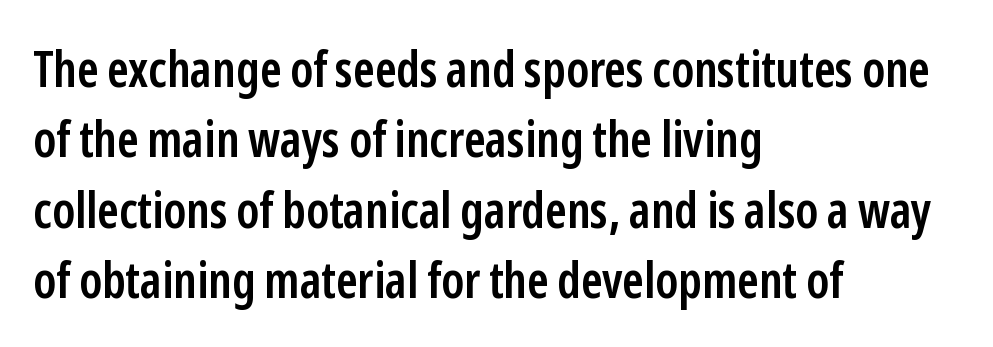
The image shows 50 px semibold, condensed sans-serif type, upright; set left-aligned, normal line spacing (1.41x), normal letter spacing, not underlined; low stroke contrast and a medium x-height.
